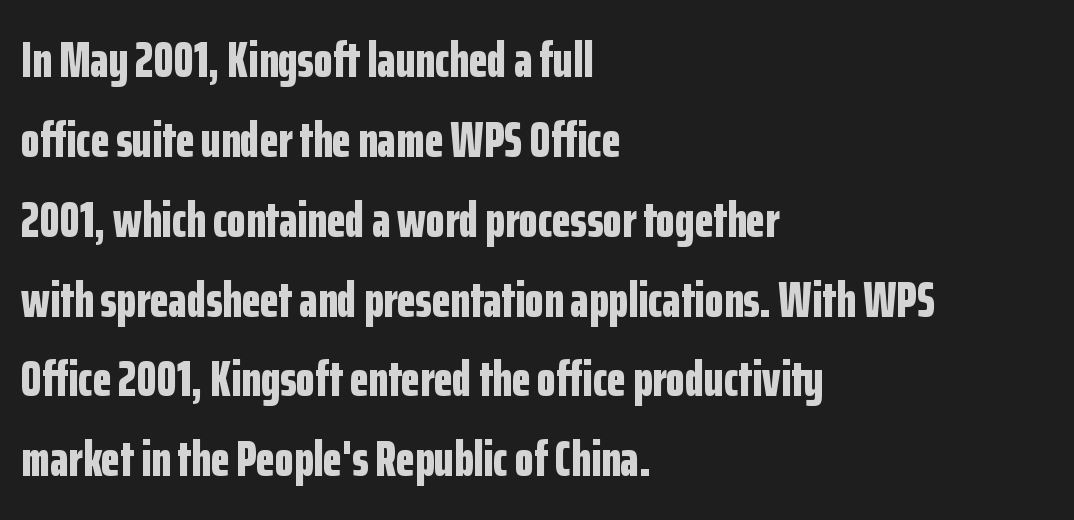
{"serif": "no", "italic": "no", "bold": "yes", "weight": "bold", "width": "condensed", "stroke_contrast": "low", "x_height": "medium", "monospaced": "no", "underline": "no", "align": "left", "line_spacing": "normal", "line_spacing_ratio": 1.63, "letter_spacing": "normal", "letter_spacing_em": 0.0, "glyph_px": 49}
